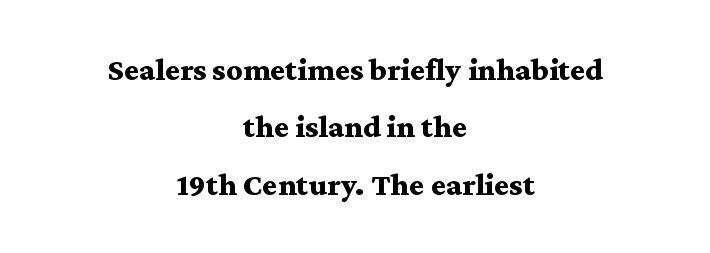
{"serif": "yes", "italic": "no", "bold": "yes", "weight": "bold", "width": "wide", "stroke_contrast": "medium", "x_height": "medium", "monospaced": "no", "underline": "no", "align": "center", "line_spacing_ratio": 1.79, "letter_spacing": "normal", "letter_spacing_em": 0.0, "glyph_px": 32}
